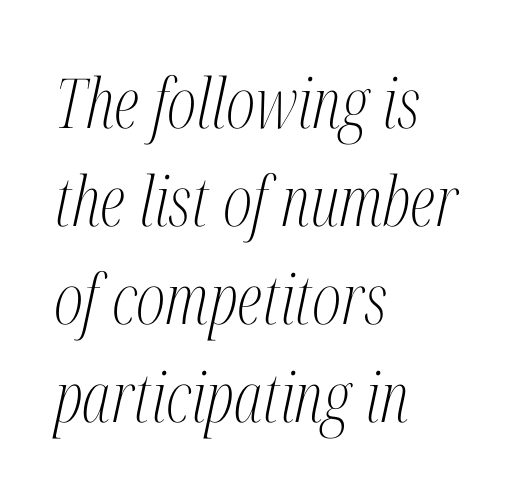
Q: Is the text bold? A: No.
Q: Is the text italic (slanted)? A: Yes, it leans right by about 12 degrees.
Q: Is the typeface a serif or a sans-serif typeface? A: Serif.
Q: Is the text underlined? A: No.
Q: How is the paragraph aligned? A: Left-aligned.
Q: Is the spacing between letters normal or unusually wide? A: Normal.
Q: Is the spacing between lines tight, normal or loose? A: Normal.
Q: Width (condensed, normal, or wide)? A: Condensed.
Q: Stroke contrast? A: Medium.
Q: x-height? A: Medium.
Q: Monospaced? A: No.
